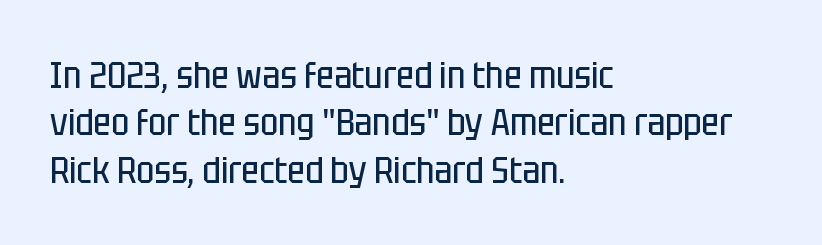
The image shows 38 px regular-weight, condensed sans-serif type, upright; set left-aligned, normal line spacing (1.25x), normal letter spacing, not underlined; low stroke contrast and a large x-height.
